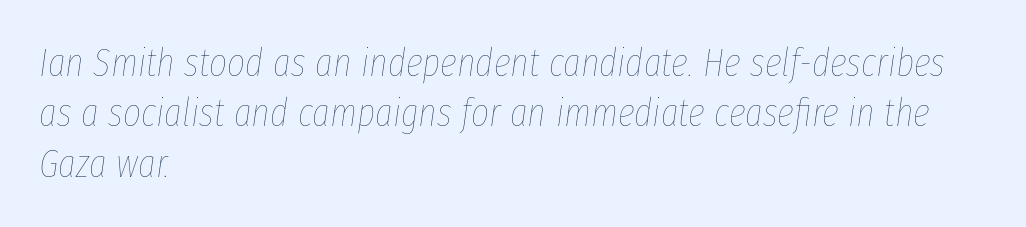
Q: Is the text bold? A: No.
Q: Is the text italic (slanted)? A: Yes, it leans right by about 8 degrees.
Q: Is the text underlined? A: No.
Q: How is the paragraph aligned? A: Left-aligned.
Q: Is the spacing between letters normal or unusually wide? A: Normal.
Q: Is the spacing between lines tight, normal or loose? A: Normal.
Q: Width (condensed, normal, or wide)? A: Condensed.
Q: Stroke contrast? A: Low.
Q: x-height? A: Medium.
Q: Monospaced? A: No.
